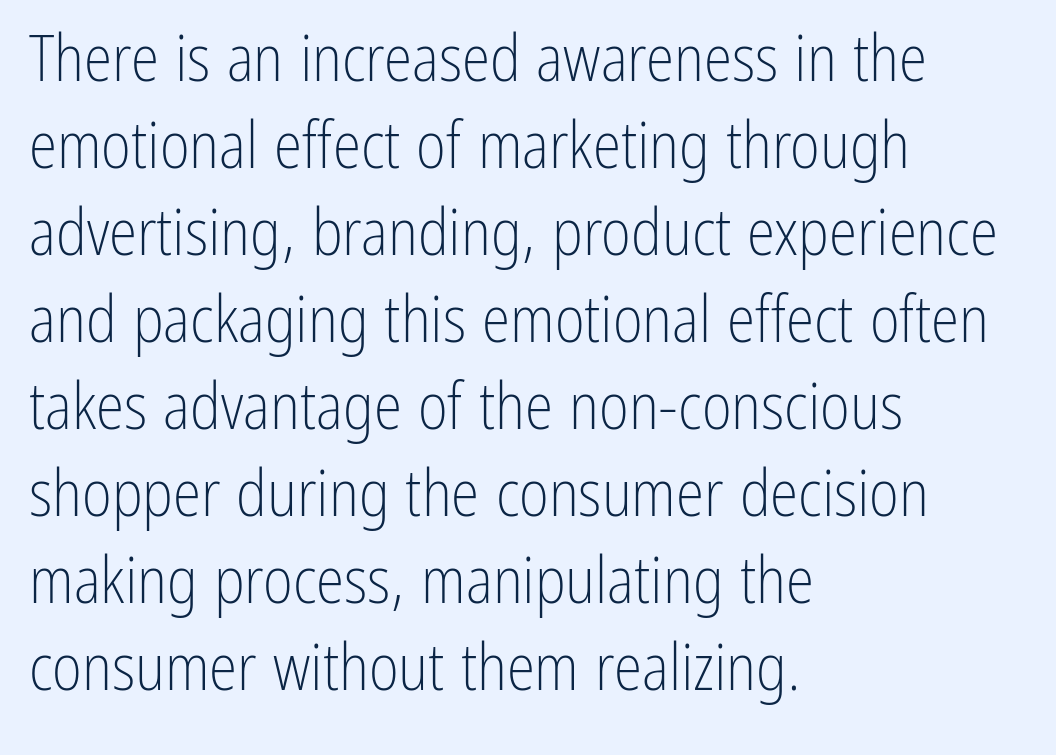
The zone under the glyphs is completely vacant. Ascenders rise straight up at ninety degrees. Students, observe: this is what conventionally led text looks like. The letters sit at their default tracking, neither squeezed nor spread. Here the designer chose a conventional face with non-uniform glyph widths.
